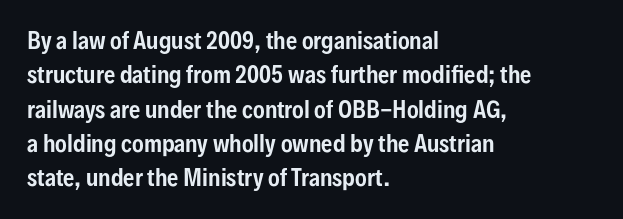
{"italic": "no", "underline": "no", "align": "left", "line_spacing": "normal", "line_spacing_ratio": 1.56, "letter_spacing": "normal", "letter_spacing_em": 0.0, "glyph_px": 22}
